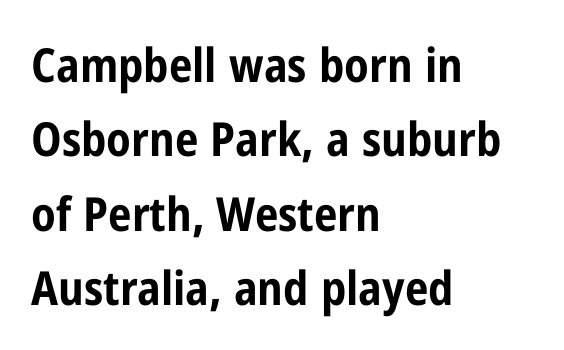
{"serif": "no", "italic": "no", "bold": "yes", "weight": "bold", "width": "condensed", "stroke_contrast": "low", "x_height": "medium", "monospaced": "no", "underline": "no", "align": "left", "line_spacing": "normal", "line_spacing_ratio": 1.58, "letter_spacing": "normal", "letter_spacing_em": 0.0, "glyph_px": 47}
